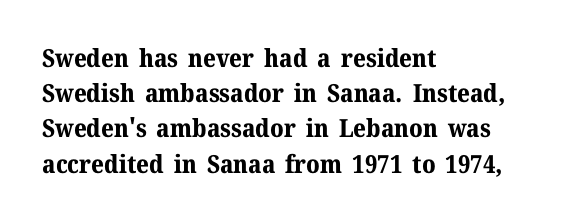
The image shows 25 px bold type, upright; set left-aligned, normal line spacing (1.41x), normal letter spacing, not underlined.
